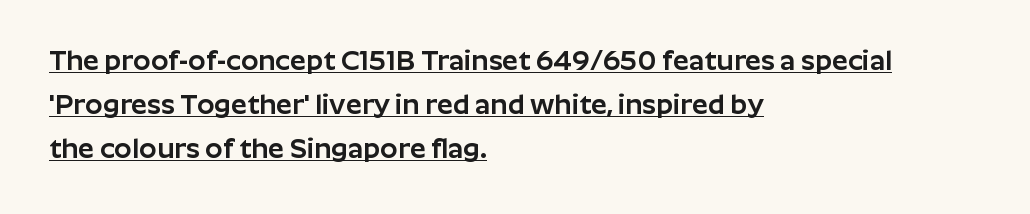
Compared with a centered layout, this one pins lines to the left instead. Notice how the stems are strictly vertical — no italics here. Grotesque or geometric, the face here clearly has no serifs. Each line of the rendering has a horizontal stroke beneath the glyphs. Proportional: the letters do not fall into vertical columns. The designer left line spacing at the default.
